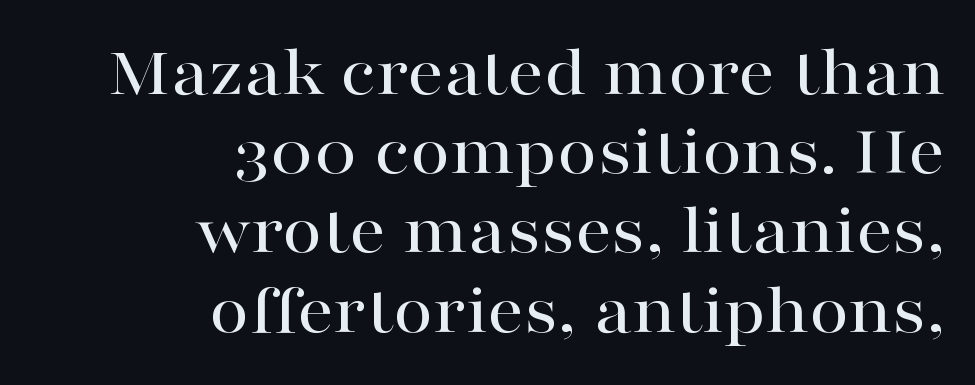
{"serif": "yes", "italic": "no", "width": "wide", "stroke_contrast": "high", "x_height": "medium", "monospaced": "no", "underline": "no", "align": "right", "line_spacing": "tight", "line_spacing_ratio": 1.1, "letter_spacing": "normal", "letter_spacing_em": 0.0, "glyph_px": 72}
